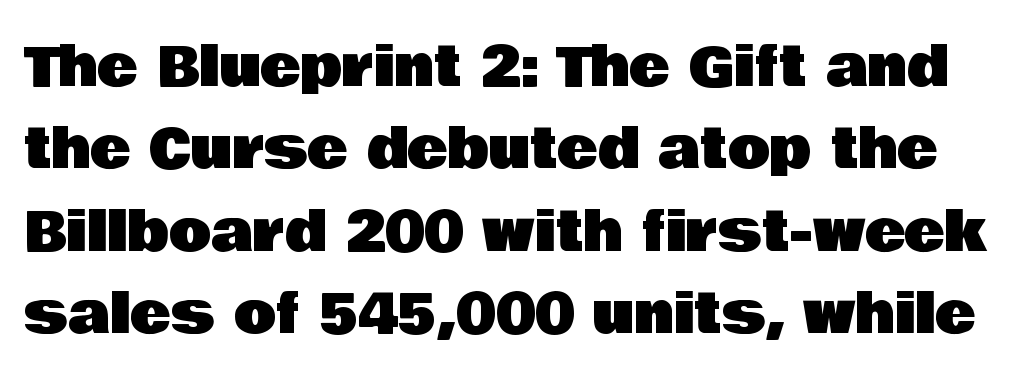
The passage shown is not underscored anywhere. The line-height multiplier appears to be the usual default. The passage shown is typed in a proportional face where columns would drift. Regarding serifs, this sample does without them.
